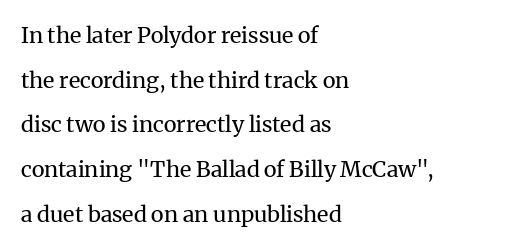
Descenders are the only things crossing below the line. This sample uses an upright cut, with every glyph sitting square on the baseline. Leading is clearly above the norm, producing a sparse column. This sample is left-justified, so line endings fall wherever the words run out. Observe the ordinary spacing: letters are neighbours, not strangers. Nothing heavy about these letters — not bold at all.
